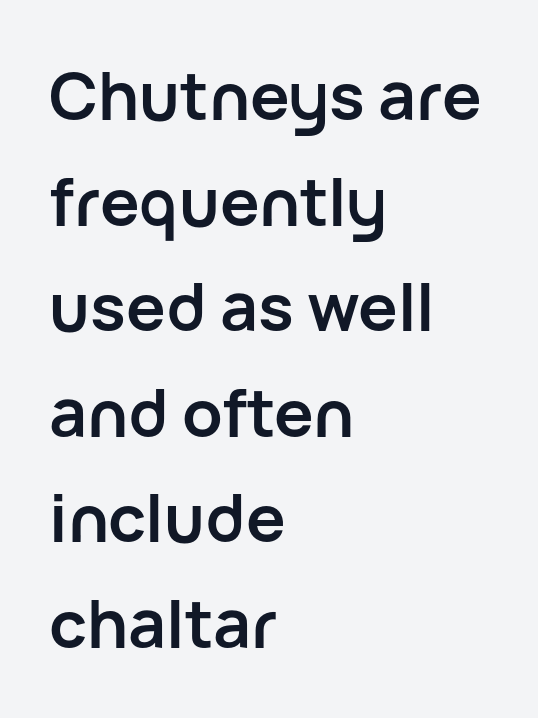
On the weight axis this lands at bold, roughly 700. When letters stand straight like this, we call the style roman or upright. Between one letter and the next there's only the usual sliver of space. Notice how descenders clear the ascenders below comfortably — that's standard leading.
